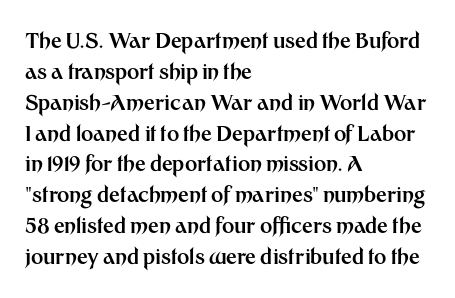
The image shows 21 px bold type, upright; set left-aligned, normal line spacing (1.47x), normal letter spacing, not underlined.
